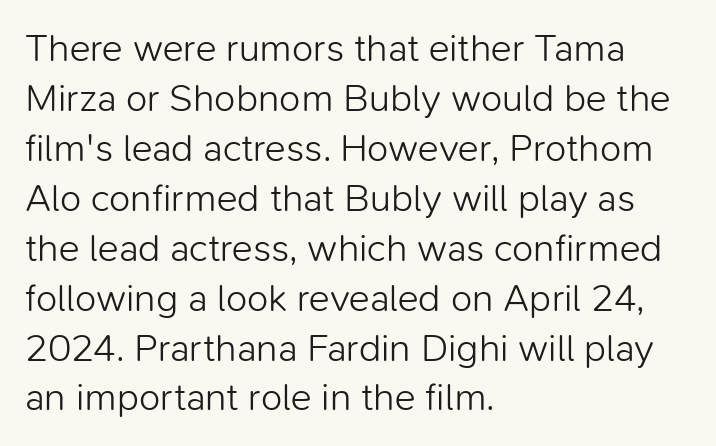
The image shows 39 px light sans-serif type, upright; set left-aligned, normal line spacing (1.28x), normal letter spacing, not underlined; low stroke contrast and a medium x-height.
